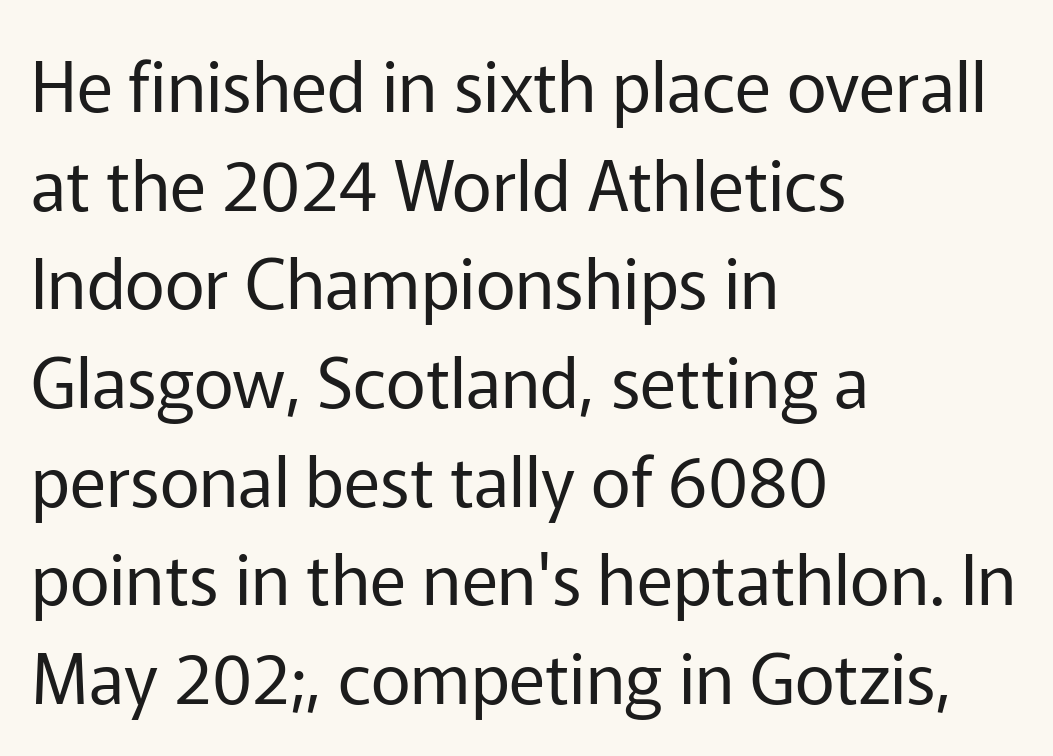
Q: Is the text bold? A: No.
Q: Is the text italic (slanted)? A: No, it is upright.
Q: Is the typeface a serif or a sans-serif typeface? A: Sans-serif.
Q: Is the text underlined? A: No.
Q: How is the paragraph aligned? A: Left-aligned.
Q: Is the spacing between letters normal or unusually wide? A: Normal.
Q: Is the spacing between lines tight, normal or loose? A: Normal.
Q: Width (condensed, normal, or wide)? A: Normal.
Q: Stroke contrast? A: Low.
Q: x-height? A: Medium.
Q: Monospaced? A: No.
